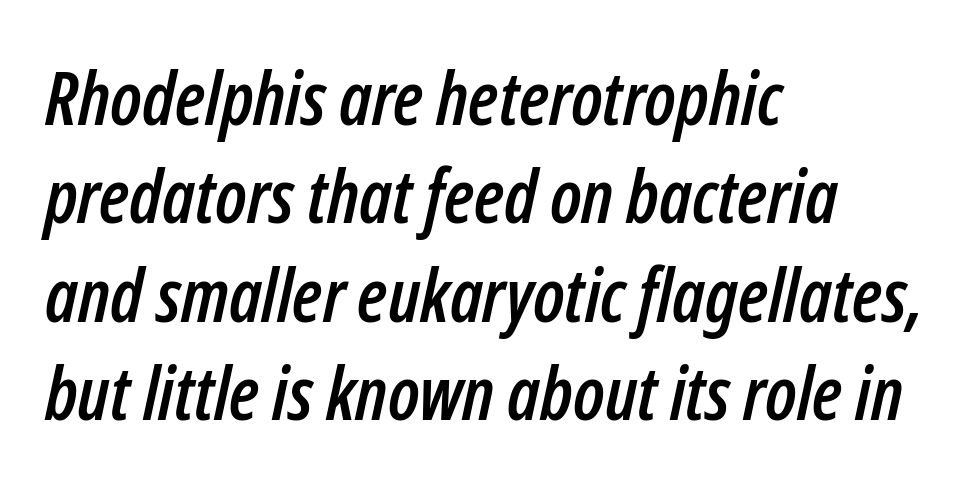
Q: Is the text italic (slanted)? A: Yes, it leans right by about 12 degrees.
Q: Is the text underlined? A: No.
Q: How is the paragraph aligned? A: Left-aligned.
Q: Is the spacing between letters normal or unusually wide? A: Normal.
Q: Is the spacing between lines tight, normal or loose? A: Normal.
Q: Width (condensed, normal, or wide)? A: Condensed.
Q: Stroke contrast? A: Low.
Q: x-height? A: Medium.
Q: Monospaced? A: No.
